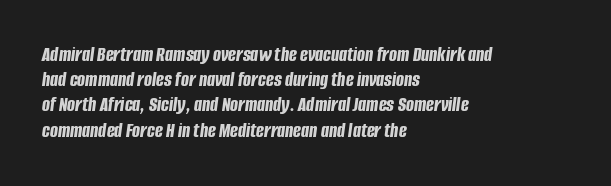
Short and long lines alike share a common starting point at left. Default kerning and tracking; the words read as compact shapes. Yep, that's italic — everything's leaning. Emphasis by weight is at full strength: bold. Clear beneath every line of the passage.
